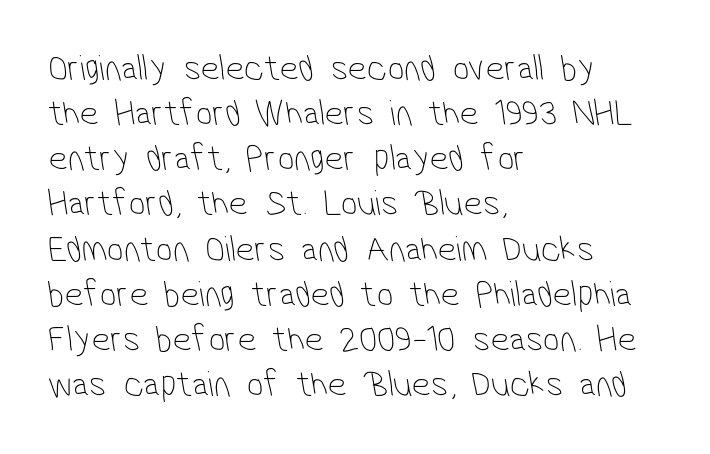
{"serif": "no", "bold": "no", "weight": "thin", "width": "condensed", "stroke_contrast": "low", "x_height": "medium", "monospaced": "no", "underline": "no", "align": "left", "line_spacing_ratio": 1.22, "letter_spacing": "normal", "letter_spacing_em": 0.0, "glyph_px": 37}
